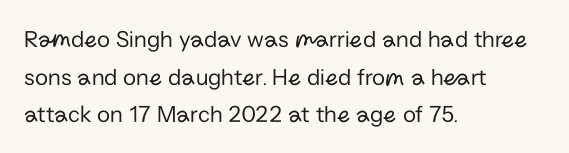
The image shows 24 px text type, upright; set left-aligned, normal line spacing (1.57x), normal letter spacing, not underlined.
